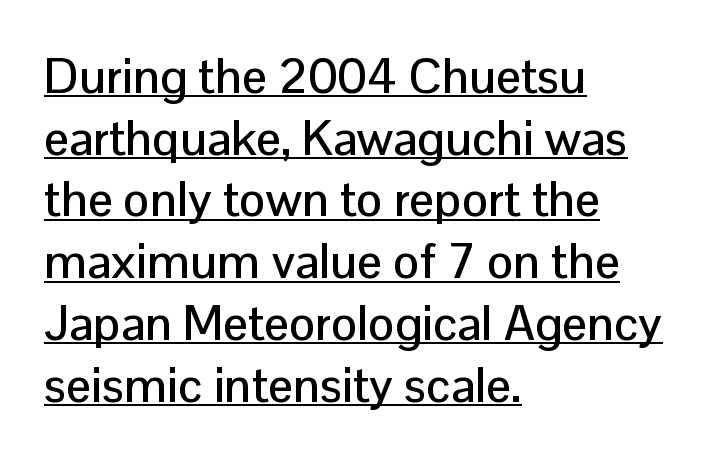
{"serif": "no", "italic": "no", "width": "normal", "stroke_contrast": "low", "x_height": "medium", "monospaced": "no", "underline": "yes", "align": "left", "line_spacing": "normal", "line_spacing_ratio": 1.26, "letter_spacing": "normal", "letter_spacing_em": 0.0, "glyph_px": 49}
